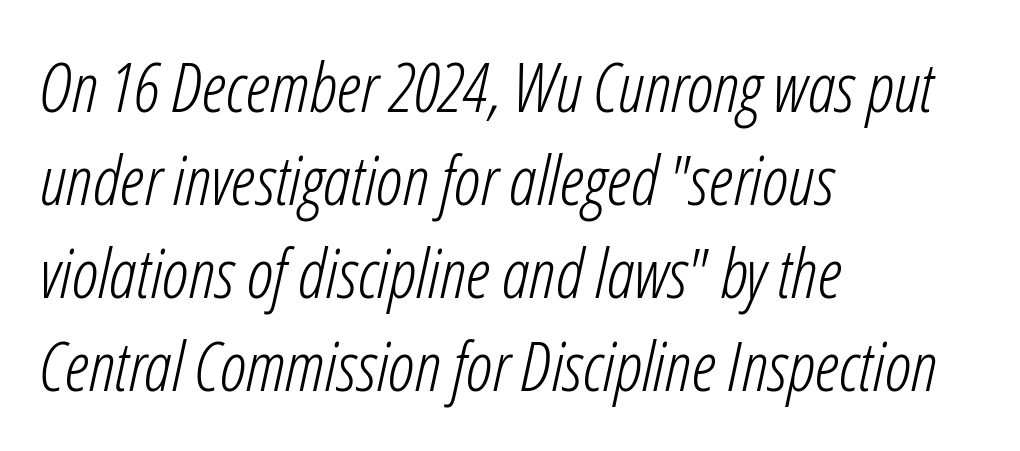
Q: Is the text bold? A: No.
Q: Is the text italic (slanted)? A: Yes, it leans right by about 12 degrees.
Q: Is the text underlined? A: No.
Q: How is the paragraph aligned? A: Left-aligned.
Q: Is the spacing between letters normal or unusually wide? A: Normal.
Q: Is the spacing between lines tight, normal or loose? A: Normal.
Q: Width (condensed, normal, or wide)? A: Condensed.
Q: Stroke contrast? A: Low.
Q: x-height? A: Medium.
Q: Monospaced? A: No.
